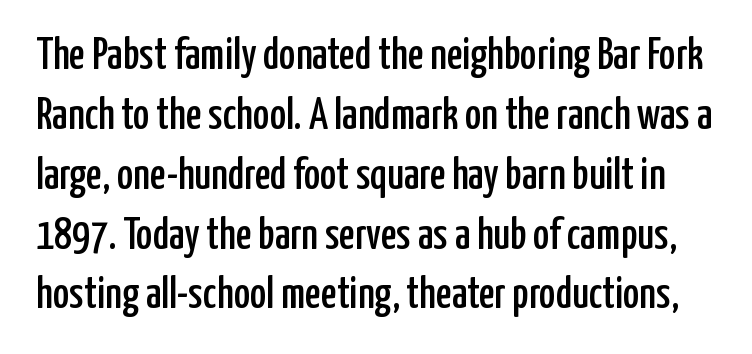
{"serif": "no", "italic": "no", "width": "condensed", "stroke_contrast": "low", "x_height": "medium", "monospaced": "no", "underline": "no", "line_spacing": "normal", "line_spacing_ratio": 1.36, "letter_spacing": "normal", "letter_spacing_em": 0.0, "glyph_px": 44}
